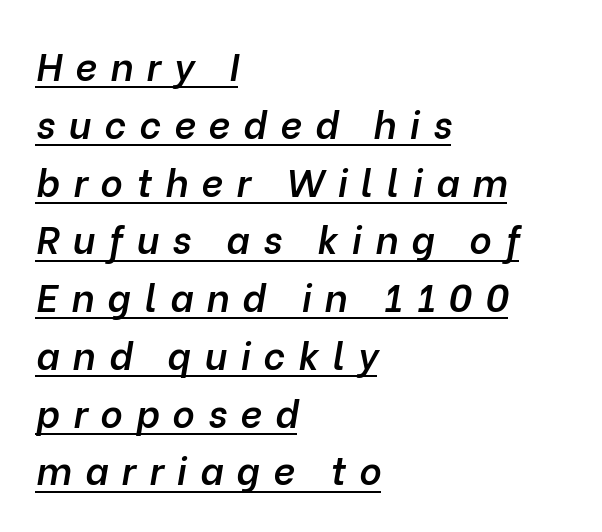
Look at the stroke-to-counter ratio: somewhat heavy, a semibold. The passage shown is typed in a proportional face where columns would drift. Letter spacing: wide. Quick note: italic.
